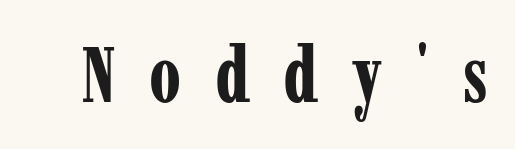
On the weight axis this lands at bold, roughly 700. Compared with typical body copy, the letter spacing here is much looser. Posture: vertical. Words float on clear page, feet unadorned. Varying glyph widths throughout — classic text-font behaviour. The typeface chosen for these lines features serifs.
